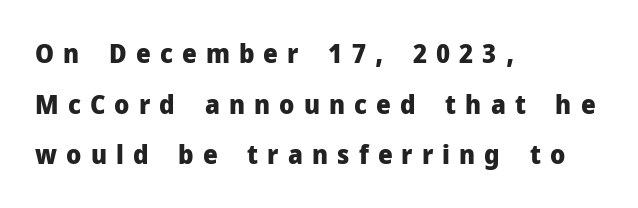
The rendering anchors every line to the left-hand side. Is there much room between lines? Yes — plenty of vertical air separates them. Caption: expanded tracking, letters set apart. Does the lettering tilt? It doesn't — this is upright.
